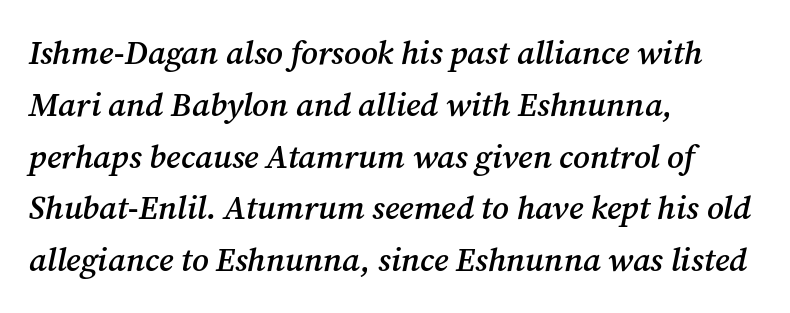
The image shows 33 px semibold serif type, italic (leaning right); set left-aligned, normal line spacing (1.57x), normal letter spacing, not underlined; medium stroke contrast and a medium x-height.
